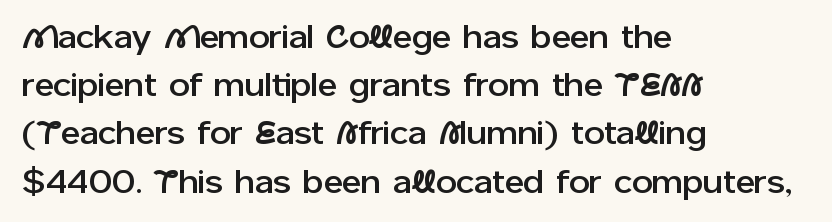
The image shows 33 px sans-serif type, upright; set left-aligned, normal line spacing (1.46x), normal letter spacing, not underlined; low stroke contrast and a medium x-height.
